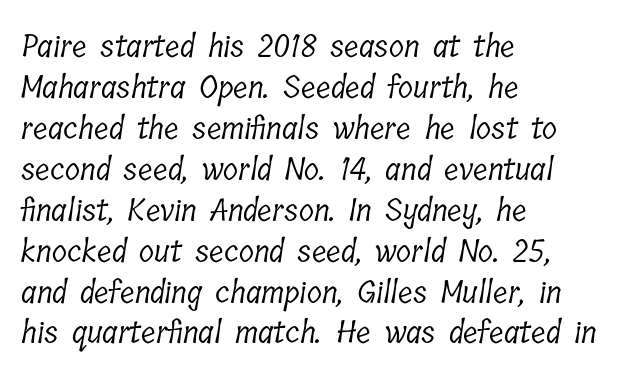
The image shows 31 px light, condensed serif type; set left-aligned, normal line spacing (1.32x), normal letter spacing, not underlined; low stroke contrast and a medium x-height.
